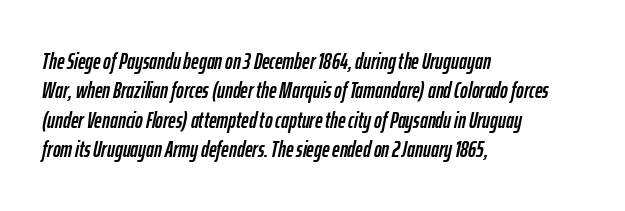
{"italic": "yes", "lean": "right", "slant_degrees": 12, "underline": "no", "align": "left", "line_spacing": "normal", "line_spacing_ratio": 1.28, "letter_spacing": "normal", "letter_spacing_em": 0.0, "glyph_px": 23}
